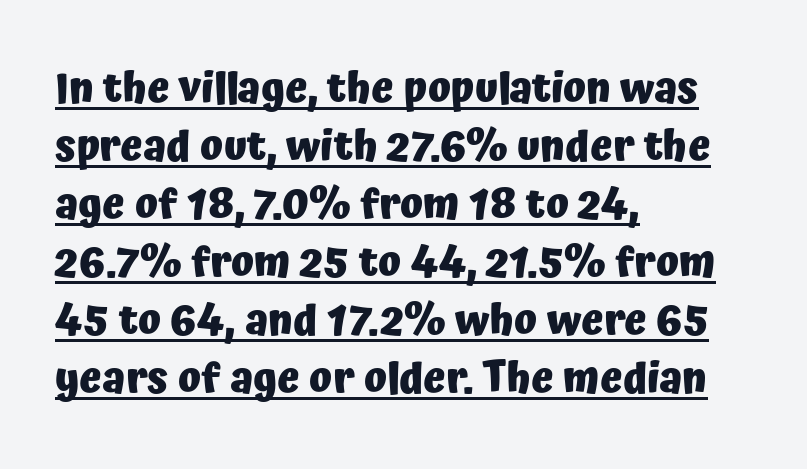
Short note: letters normally spaced. Every stem runs plumb, perpendicular to the baseline. Grotesque or geometric, the face here clearly has no serifs. The paragraph shown leans on its left margin.
